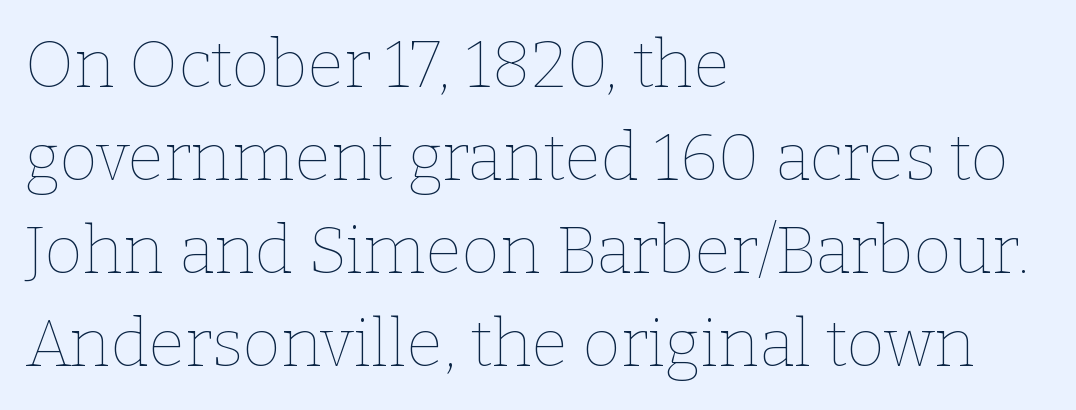
The image shows 66 px thin type, upright; set left-aligned, normal line spacing (1.41x), normal letter spacing, not underlined; low stroke contrast and a medium x-height.
